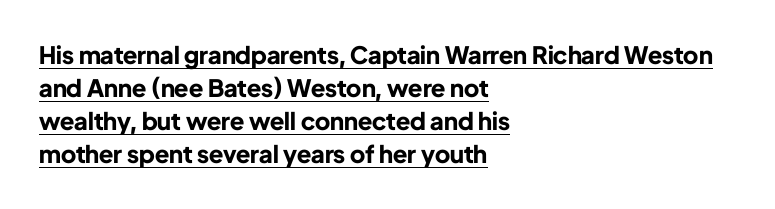
{"italic": "no", "bold": "yes", "underline": "yes", "align": "left", "line_spacing": "normal", "line_spacing_ratio": 1.38, "letter_spacing": "normal", "letter_spacing_em": 0.0, "glyph_px": 24}
